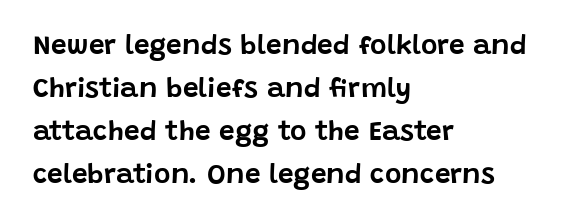
Q: Is the text italic (slanted)? A: No, it is upright.
Q: Is the typeface a serif or a sans-serif typeface? A: Sans-serif.
Q: Is the text underlined? A: No.
Q: How is the paragraph aligned? A: Left-aligned.
Q: Is the spacing between letters normal or unusually wide? A: Normal.
Q: Is the spacing between lines tight, normal or loose? A: Normal.
Q: Width (condensed, normal, or wide)? A: Normal.
Q: Stroke contrast? A: Low.
Q: x-height? A: Large.
Q: Monospaced? A: No.
